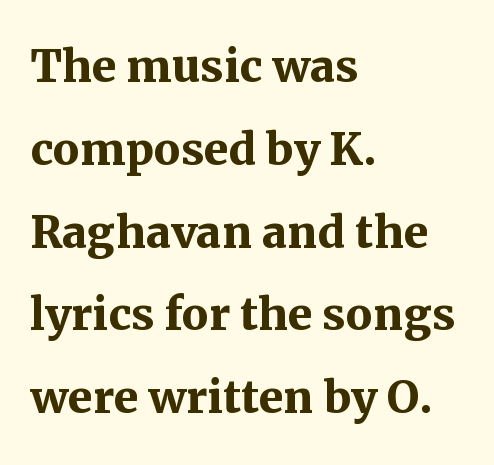
Heavy-handed strokes throughout: this text is bold. Visually the block forms a straight wall on the left and a jagged coastline on the right. Nope, not italic — everything's standing straight. Is this a fixed-width face? No — the glyphs have proportional, varying widths. Is this a sans? No — the strokes have serifs. A clean baseline with only descenders dipping below it.
